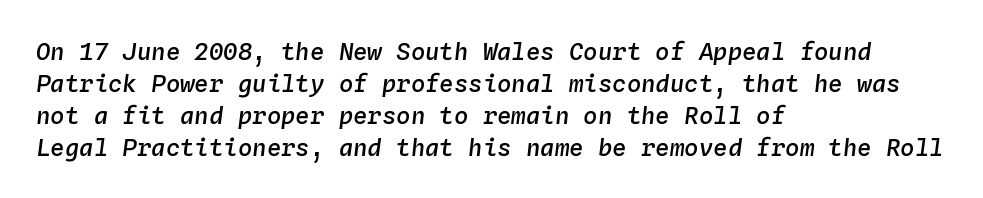
Q: Is the text bold? A: Semi-bold.
Q: Is the text italic (slanted)? A: Yes, it leans right by about 4 degrees.
Q: Is the text underlined? A: No.
Q: How is the paragraph aligned? A: Left-aligned.
Q: Is the spacing between letters normal or unusually wide? A: Normal.
Q: Is the spacing between lines tight, normal or loose? A: Normal.
